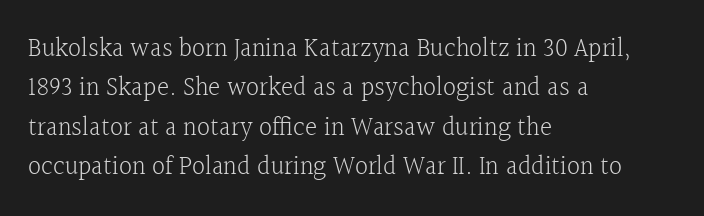
Q: Is the text bold? A: No.
Q: Is the text italic (slanted)? A: No, it is upright.
Q: Is the text underlined? A: No.
Q: How is the paragraph aligned? A: Left-aligned.
Q: Is the spacing between letters normal or unusually wide? A: Normal.
Q: Is the spacing between lines tight, normal or loose? A: Normal.
